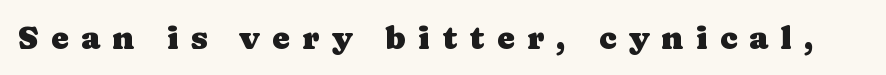
These lines are composed in type with serifs. Italic: no, the glyphs are upright roman. A typesetter would call this heavily tracked-out type. The passage shown is typed in a proportional face where columns would drift. The space directly below the letters is spotless.
